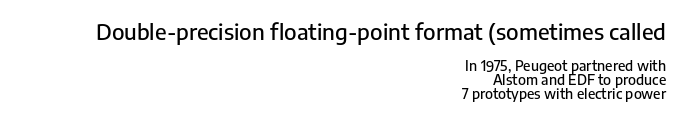
Q: Is the text italic (slanted)? A: No, it is upright.
Q: Is the text underlined? A: No.
Q: How is the paragraph aligned? A: Right-aligned.
Q: Is the spacing between letters normal or unusually wide? A: Normal.
Q: Is the spacing between lines tight, normal or loose? A: Tight.
Q: Which block of text is set in a larger size, the first (top) or the second (bottom)? A: The first (top) one.
